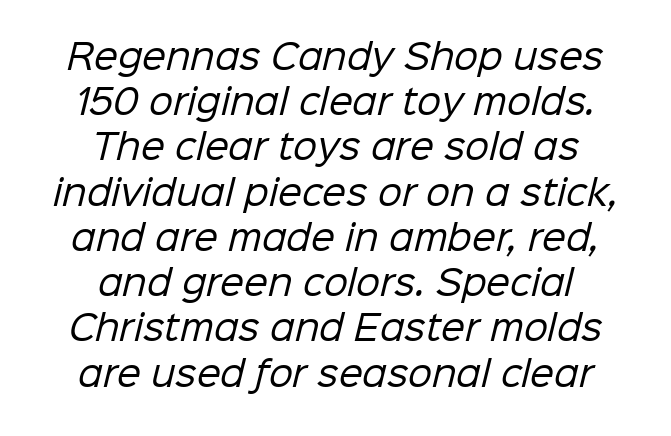
{"serif": "no", "bold": "no", "weight": "regular", "width": "normal", "stroke_contrast": "low", "x_height": "medium", "monospaced": "no", "underline": "no", "align": "center", "line_spacing": "normal", "line_spacing_ratio": 1.33, "letter_spacing": "normal", "letter_spacing_em": 0.0, "glyph_px": 34}
